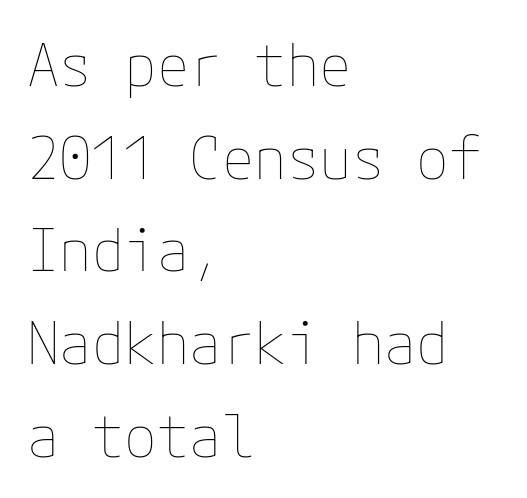
{"italic": "no", "bold": "no", "weight": "thin", "width": "normal", "stroke_contrast": "low", "x_height": "medium", "underline": "no", "align": "left", "line_spacing": "normal", "line_spacing_ratio": 1.57, "letter_spacing": "normal", "letter_spacing_em": 0.0, "glyph_px": 59}
